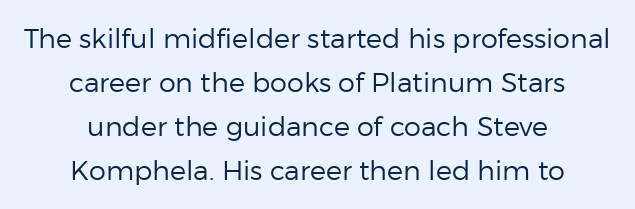
{"italic": "no", "bold": "no", "underline": "no", "align": "center", "line_spacing": "normal", "line_spacing_ratio": 1.63, "letter_spacing": "normal", "letter_spacing_em": 0.0, "glyph_px": 27}
